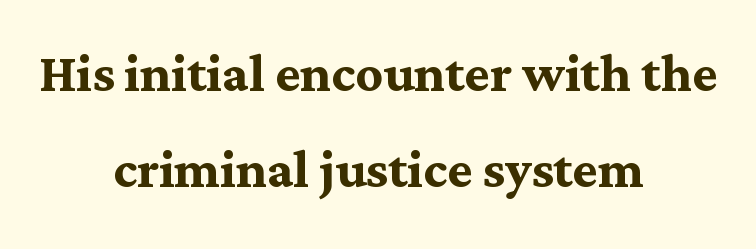
The image shows 67 px semibold serif type, upright; set centered, normal line spacing (1.44x), normal letter spacing, not underlined; medium stroke contrast and a medium x-height.
